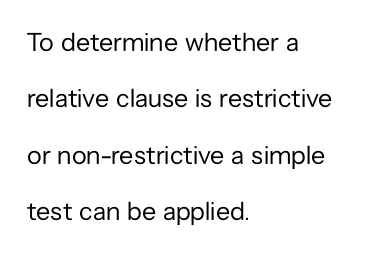
Q: Is the text bold? A: No.
Q: Is the text italic (slanted)? A: No, it is upright.
Q: Is the text underlined? A: No.
Q: How is the paragraph aligned? A: Left-aligned.
Q: Is the spacing between letters normal or unusually wide? A: Normal.
Q: Is the spacing between lines tight, normal or loose? A: Loose.
